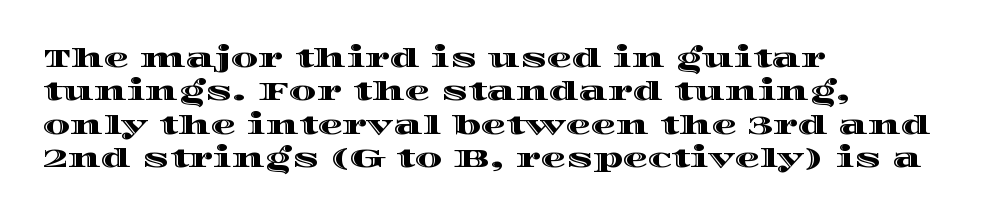
Students, observe: this is what conventionally led text looks like. Observe the ordinary spacing: letters are neighbours, not strangers. Designer's note — italics off, roman on. The specimen omits any rule beneath the text block's lines.
